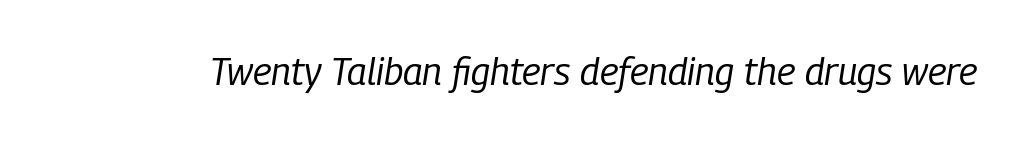
{"italic": "yes", "lean": "right", "slant_degrees": 9, "bold": "no", "weight": "regular", "width": "condensed", "stroke_contrast": "low", "x_height": "medium", "monospaced": "no", "underline": "no", "letter_spacing": "normal", "letter_spacing_em": 0.0, "glyph_px": 38}
